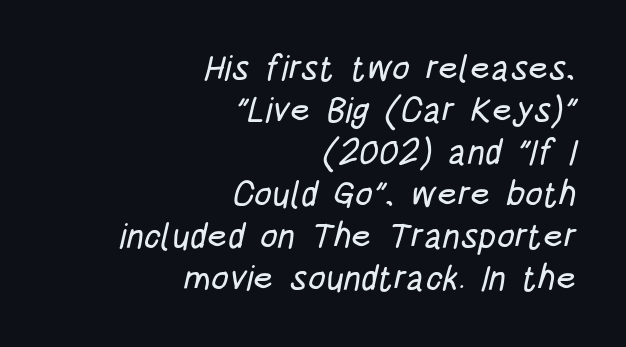
The image shows 35 px condensed sans-serif type; set right-aligned, line spacing 1.2x, normal letter spacing, not underlined; low stroke contrast and a large x-height.
